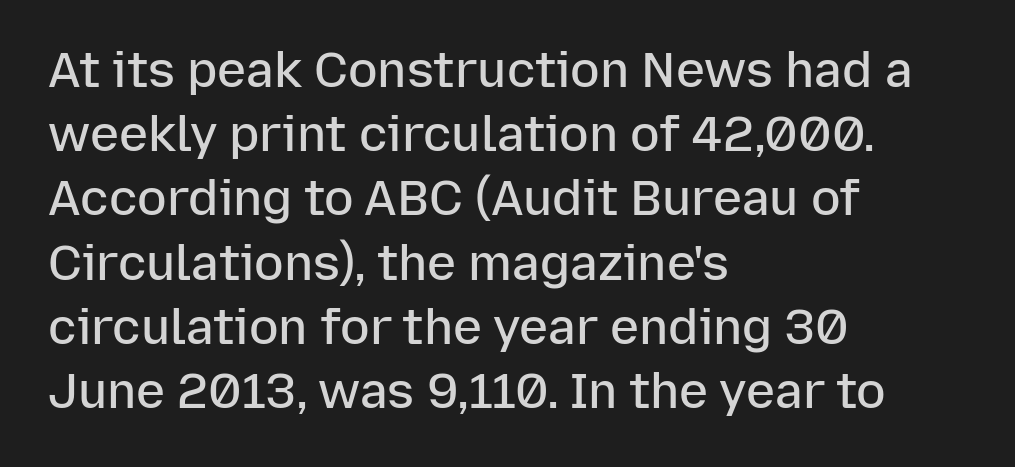
Q: Is the text bold? A: Semi-bold.
Q: Is the text italic (slanted)? A: No, it is upright.
Q: Is the typeface a serif or a sans-serif typeface? A: Sans-serif.
Q: Is the text underlined? A: No.
Q: How is the paragraph aligned? A: Left-aligned.
Q: Is the spacing between letters normal or unusually wide? A: Normal.
Q: Is the spacing between lines tight, normal or loose? A: Normal.
Q: Width (condensed, normal, or wide)? A: Normal.
Q: Stroke contrast? A: Low.
Q: x-height? A: Medium.
Q: Monospaced? A: No.
